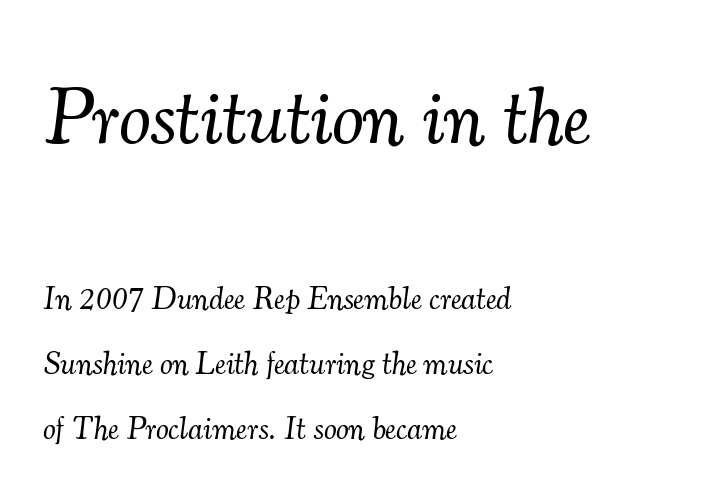
Varying glyph widths throughout — classic text-font behaviour. Scale decreases going downward across the two blocks. Letters have the restrained weight of plain body copy at most. Unmarked baselines from the first word to the last. Left-aligned paragraph, ragged on the right.
